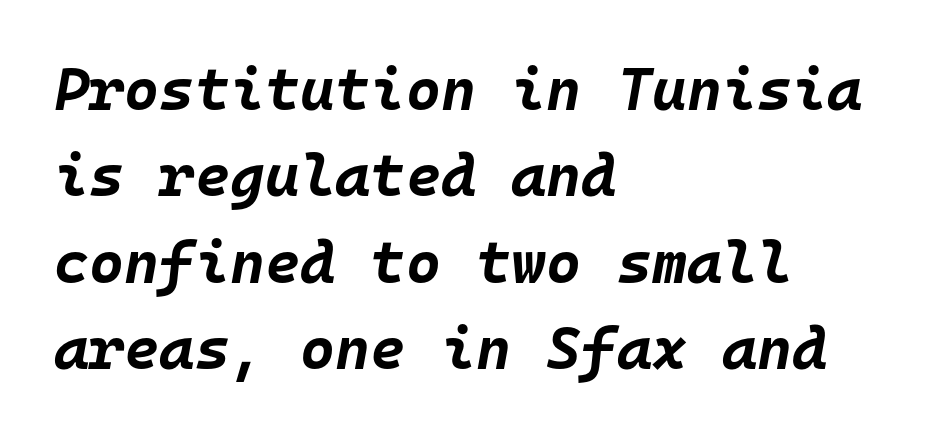
Quick note: underline off. Would a proofreader flag this as italicized? Yes. Standard letterfit; no display-style spreading of the glyphs. Compared with typical paragraphs, the rows here are spaced about the same. The passage is arranged the way most books set body copy — flush left.
